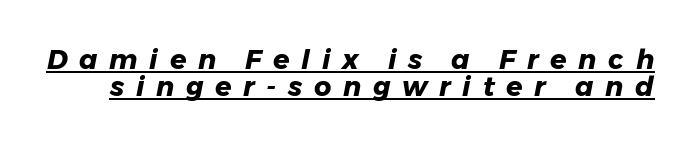
{"italic": "yes", "lean": "right", "slant_degrees": 11, "bold": "yes", "underline": "yes", "line_spacing": "tight", "line_spacing_ratio": 1.0, "letter_spacing": "wide", "letter_spacing_em": 0.43, "glyph_px": 27}
